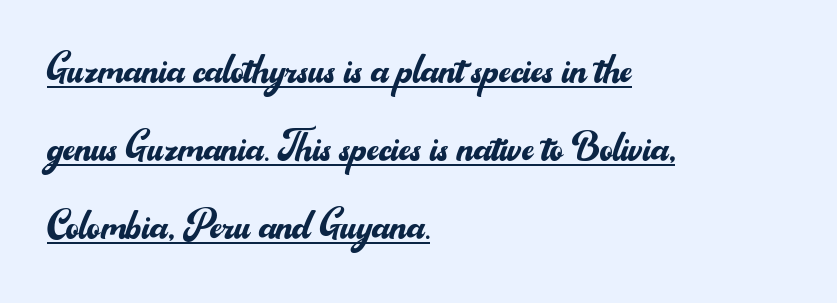
The image shows 51 px regular-weight sans-serif type; set left-aligned, normal line spacing (1.53x), normal letter spacing, underlined; medium stroke contrast and a small x-height.
